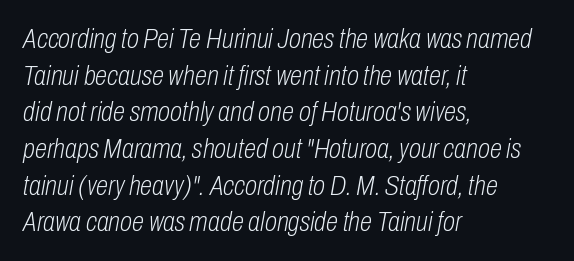
Spacing verdict: proportional, widths tailored to each character. Letters have the restrained weight of plain body copy at most. This block has exactly the height ordinary leading produces. Check under the words: just untouched page.
